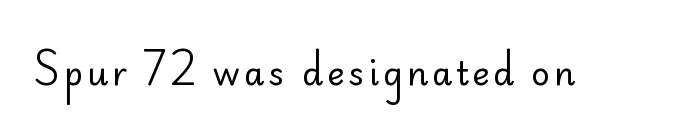
{"serif": "no", "italic": "no", "bold": "no", "weight": "regular", "width": "normal", "stroke_contrast": "low", "x_height": "small", "monospaced": "no", "underline": "no", "glyph_px": 33}
